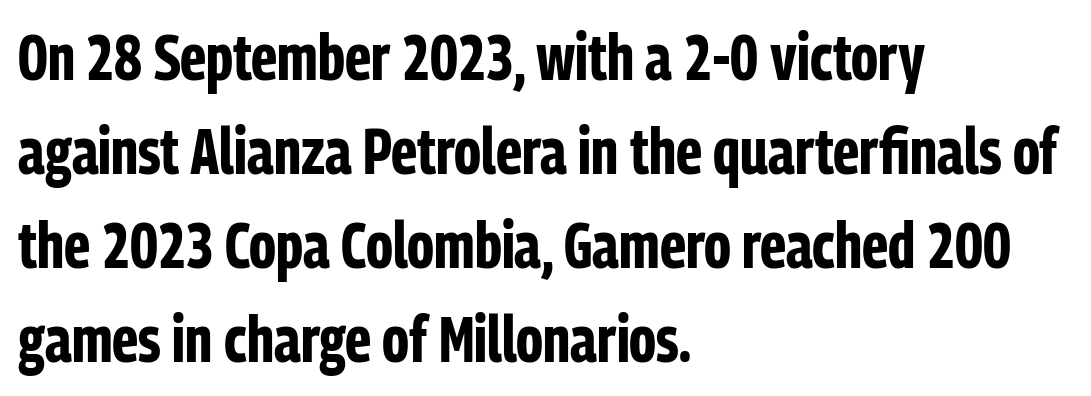
Reading down the column, the eye jumps a familiar distance to each next line. Does the type have serifs? No, each stem ends abruptly. The typography opts for an upright posture over an oblique one. Does the copy run flush right? No — it runs flush left. The foot of each line stays bare and open. Here the glyphs are tracked normally, forming tight word shapes.
